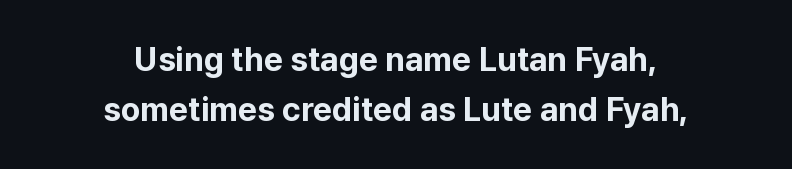
Q: Is the text bold? A: Yes.
Q: Is the text italic (slanted)? A: No, it is upright.
Q: Is the typeface a serif or a sans-serif typeface? A: Sans-serif.
Q: Is the text underlined? A: No.
Q: How is the paragraph aligned? A: Centered.
Q: Is the spacing between letters normal or unusually wide? A: Normal.
Q: Is the spacing between lines tight, normal or loose? A: Normal.
Q: Width (condensed, normal, or wide)? A: Normal.
Q: Stroke contrast? A: Low.
Q: x-height? A: Medium.
Q: Monospaced? A: No.
